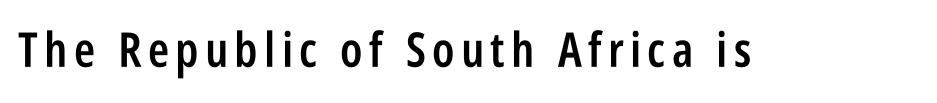
Spacing verdict: proportional, widths tailored to each character. Bare-footed words on every line. Firm but not heavy-handed strokes: this text is semibold. Do the letters lean? They stand straight. The rendering shows plain stroke endings on the letterforms — a sans-serif design.
